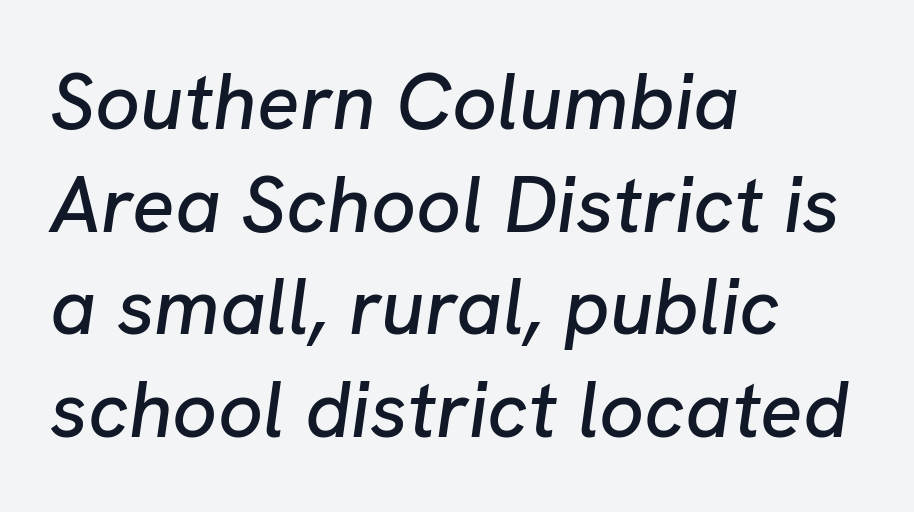
{"italic": "yes", "lean": "right", "slant_degrees": 8, "width": "normal", "stroke_contrast": "low", "x_height": "medium", "monospaced": "no", "underline": "no", "align": "left", "line_spacing": "normal", "line_spacing_ratio": 1.3, "letter_spacing": "normal", "letter_spacing_em": 0.0, "glyph_px": 79}
